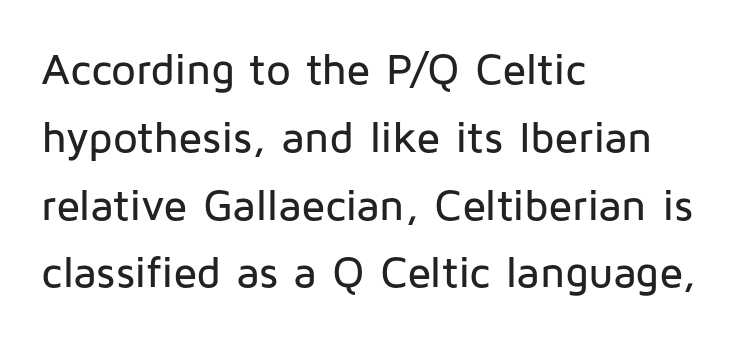
{"serif": "no", "italic": "no", "width": "normal", "stroke_contrast": "low", "x_height": "medium", "monospaced": "no", "underline": "no", "align": "left", "line_spacing": "normal", "line_spacing_ratio": 1.54, "letter_spacing": "normal", "letter_spacing_em": 0.0, "glyph_px": 44}
